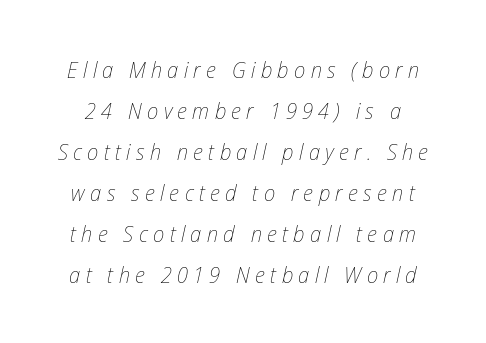
Q: Is the text bold? A: No.
Q: Is the text italic (slanted)? A: Yes, it leans right by about 12 degrees.
Q: Is the text underlined? A: No.
Q: Is the spacing between letters normal or unusually wide? A: Unusually wide.
